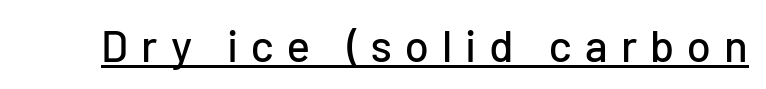
{"serif": "no", "italic": "no", "width": "normal", "stroke_contrast": "low", "x_height": "medium", "monospaced": "no", "underline": "yes", "letter_spacing": "wide", "letter_spacing_em": 0.3, "glyph_px": 44}
